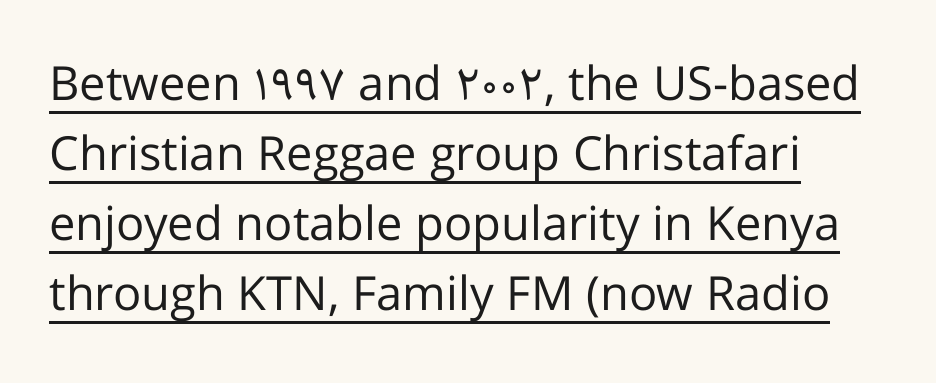
These lines are rendered in a variable-pitch font. The paragraph has a hard left edge and a soft right edge. A quiet, ordinary-to-light weight characterises the typeface. Line spacing here is normal. These lines are composed in type without serifs.
